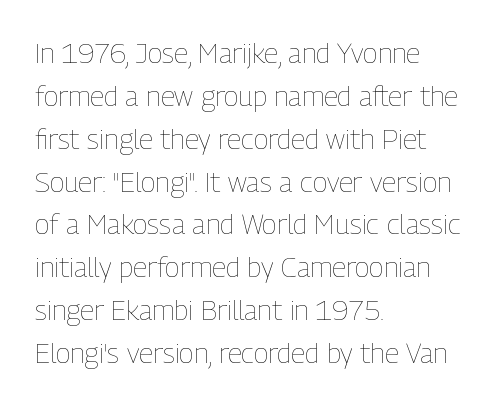
The image shows 28 px thin, condensed type, upright; set left-aligned, normal line spacing (1.53x), normal letter spacing, not underlined; low stroke contrast and a medium x-height.
